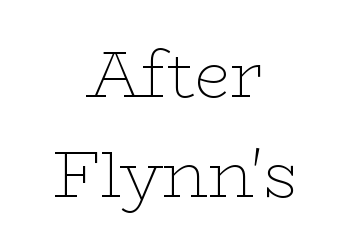
Each letter's strokes conclude with small projecting serifs. The whitespace from short lines is split evenly between both sides. Looks like regular typesetting: each glyph gets only the width it needs. The strokes carry an ordinary text weight at most.
